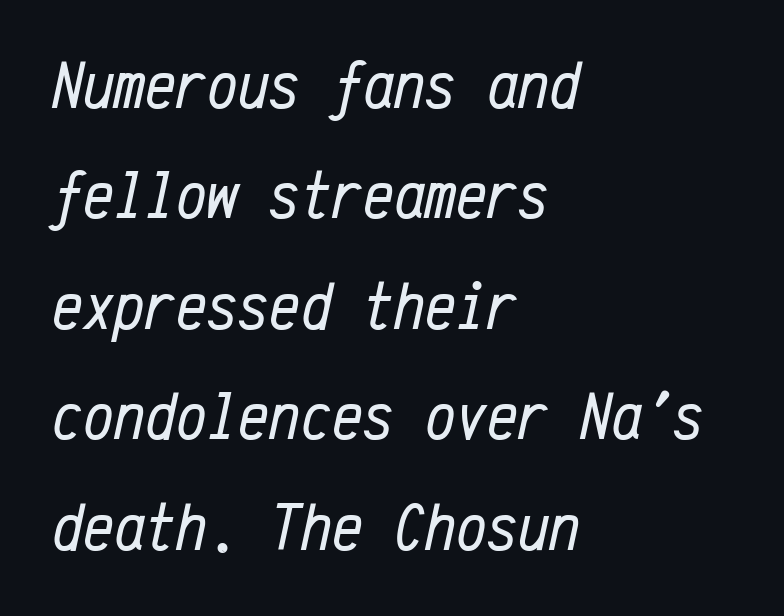
Q: Is the text bold? A: No.
Q: Is the text italic (slanted)? A: Yes, it leans right by about 12 degrees.
Q: Is the text underlined? A: No.
Q: How is the paragraph aligned? A: Left-aligned.
Q: Is the spacing between letters normal or unusually wide? A: Normal.
Q: Is the spacing between lines tight, normal or loose? A: Normal.
Q: Width (condensed, normal, or wide)? A: Condensed.
Q: Stroke contrast? A: Low.
Q: x-height? A: Medium.
Q: Monospaced? A: Yes.
